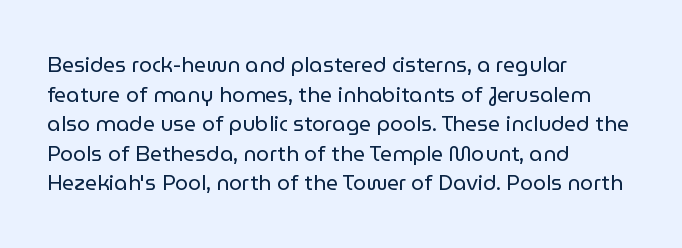
{"italic": "no", "bold": "no", "underline": "no", "align": "left", "line_spacing": "normal", "line_spacing_ratio": 1.41, "letter_spacing": "normal", "letter_spacing_em": 0.0, "glyph_px": 21}
